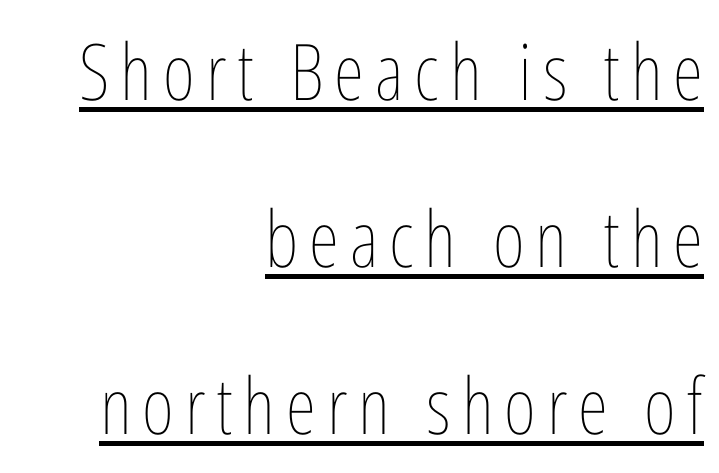
The image shows 78 px thin, condensed type, upright; set right-aligned, loose line spacing (2.14x), underlined; low stroke contrast and a medium x-height.
